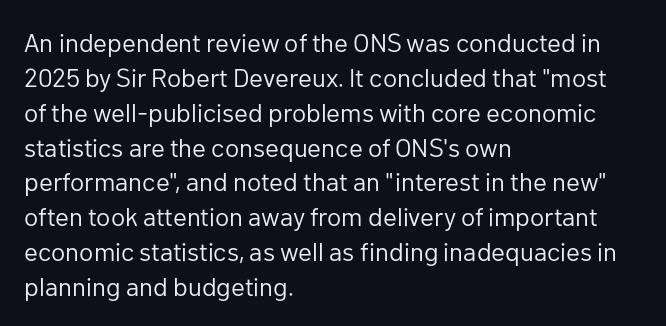
Q: Is the text bold? A: No.
Q: Is the text italic (slanted)? A: No, it is upright.
Q: Is the text underlined? A: No.
Q: How is the paragraph aligned? A: Left-aligned.
Q: Is the spacing between letters normal or unusually wide? A: Normal.
Q: Is the spacing between lines tight, normal or loose? A: Normal.
